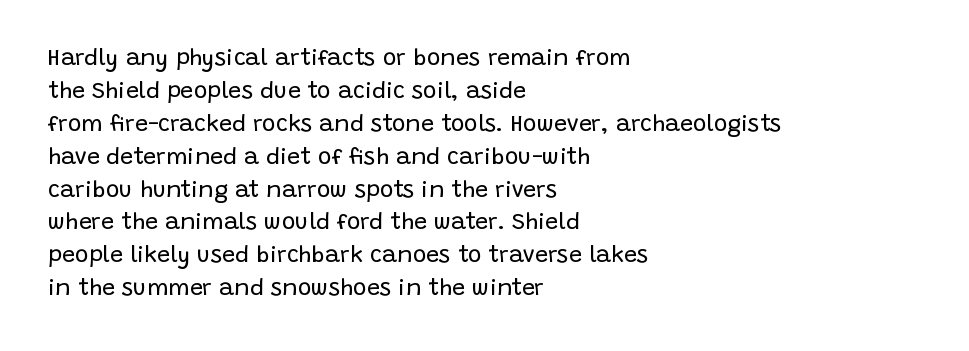
{"italic": "no", "bold": "no", "underline": "no", "align": "left", "line_spacing": "normal", "line_spacing_ratio": 1.43, "letter_spacing": "normal", "letter_spacing_em": 0.0, "glyph_px": 23}
